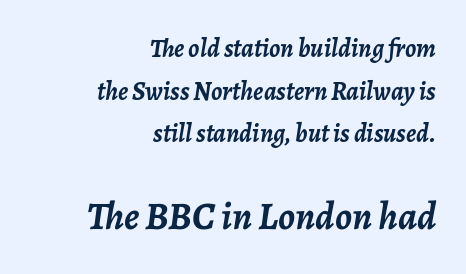
The paragraph shown leans on its right margin. Regular leading. If you squint, the bottom block still reads clearly — it's the larger of the two. Check the space under the baseline: it is left empty.
